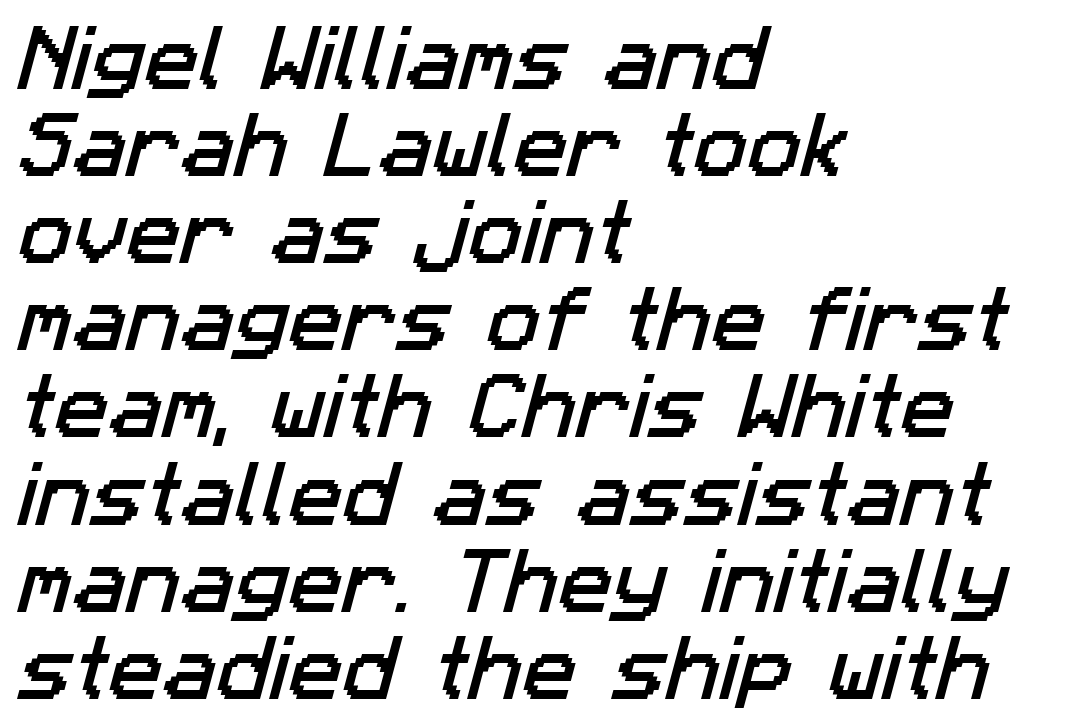
The image shows 72 px sans-serif type; set left-aligned, line spacing 1.21x, normal letter spacing, not underlined; low stroke contrast and a medium x-height.
